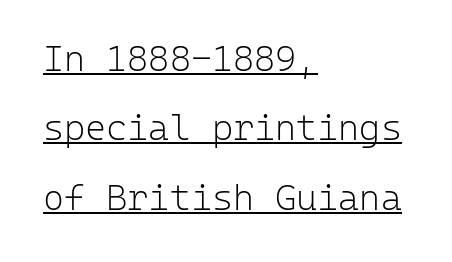
In CSS terms this would be text-align: left. The characters are drawn with everyday or finer stroke widths. The specimen includes a rule beneath the text block's lines. Nope, no serifs anywhere on these letters.
